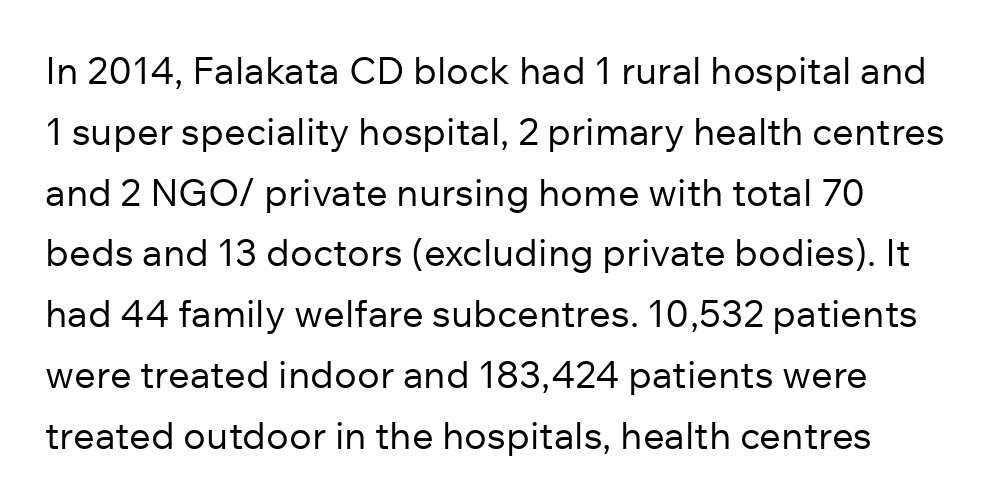
It's the straight-up-and-down kind of type. The space between consecutive lines is moderate. The horizontal fit of the characters is conventional and even. Descender tails drop into unmarked territory. Caption: face not bold, strokes unweighted. Think of a printed novel: that variable character pitch is what you see here.
